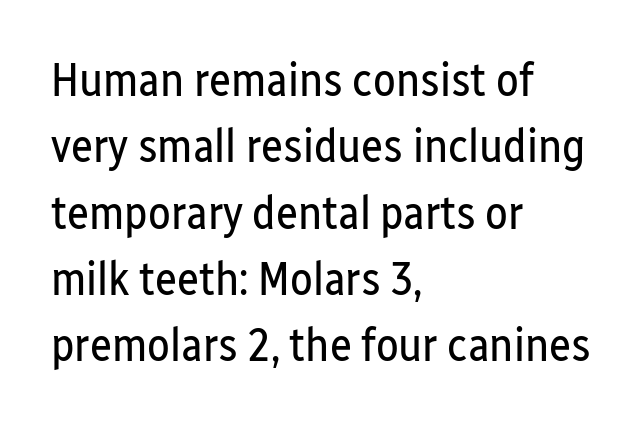
The image shows 47 px regular-weight, condensed sans-serif type, upright; set left-aligned, normal line spacing (1.41x), normal letter spacing, not underlined; low stroke contrast and a medium x-height.
